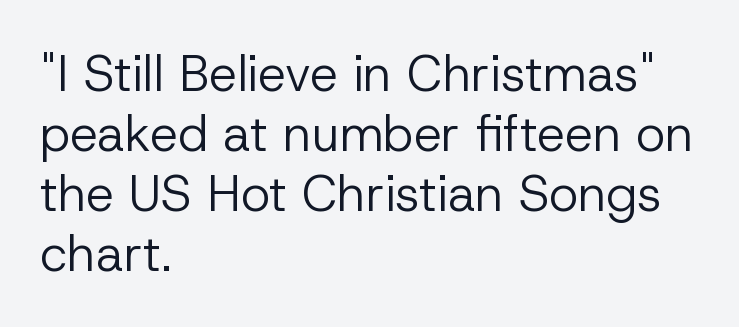
Q: Is the text bold? A: No.
Q: Is the text italic (slanted)? A: No, it is upright.
Q: Is the typeface a serif or a sans-serif typeface? A: Sans-serif.
Q: Is the text underlined? A: No.
Q: How is the paragraph aligned? A: Left-aligned.
Q: Is the spacing between letters normal or unusually wide? A: Normal.
Q: Width (condensed, normal, or wide)? A: Normal.
Q: Stroke contrast? A: Low.
Q: x-height? A: Medium.
Q: Monospaced? A: No.
